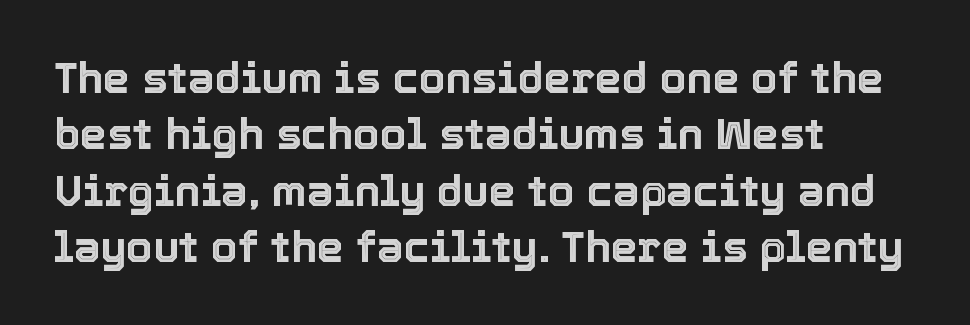
The image shows 43 px text type, upright; set left-aligned, normal line spacing (1.31x), normal letter spacing, not underlined; a medium x-height.
